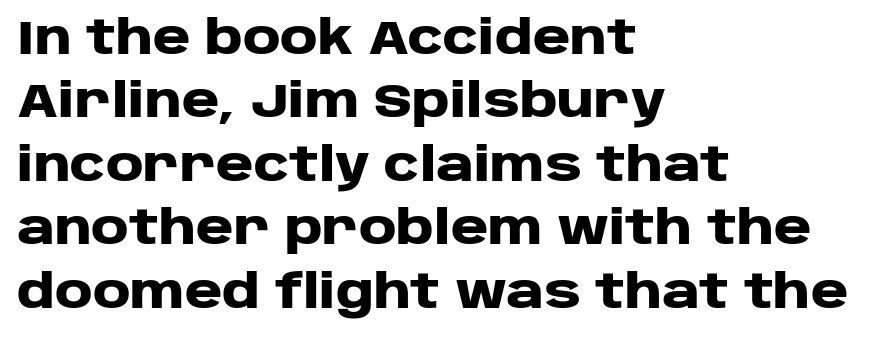
{"serif": "no", "italic": "no", "bold": "yes", "weight": "heavy", "width": "wide", "stroke_contrast": "low", "x_height": "large", "monospaced": "no", "underline": "no", "align": "left", "line_spacing": "normal", "line_spacing_ratio": 1.38, "letter_spacing": "normal", "letter_spacing_em": 0.0, "glyph_px": 46}
